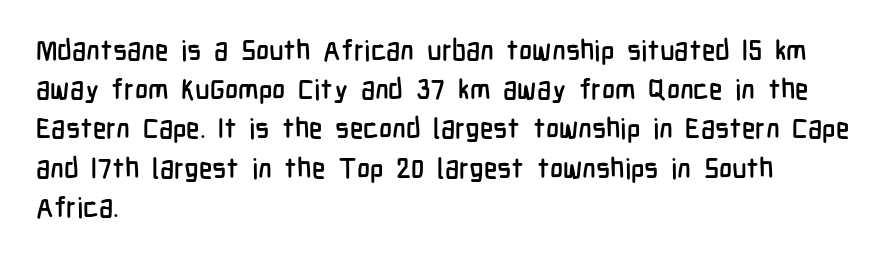
The image shows 28 px condensed sans-serif type, upright; set left-aligned, normal line spacing (1.4x), normal letter spacing, not underlined; low stroke contrast and a medium x-height.
